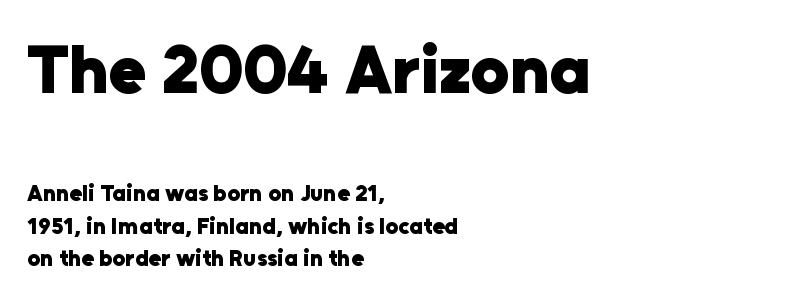
The paragraph shown leans on its left margin. A dark, heavy texture on the line: the type is bold. You could not count columns in this text — the font is proportionally spaced. This is sans-serif lettering, the kind often seen on screens and signage.
